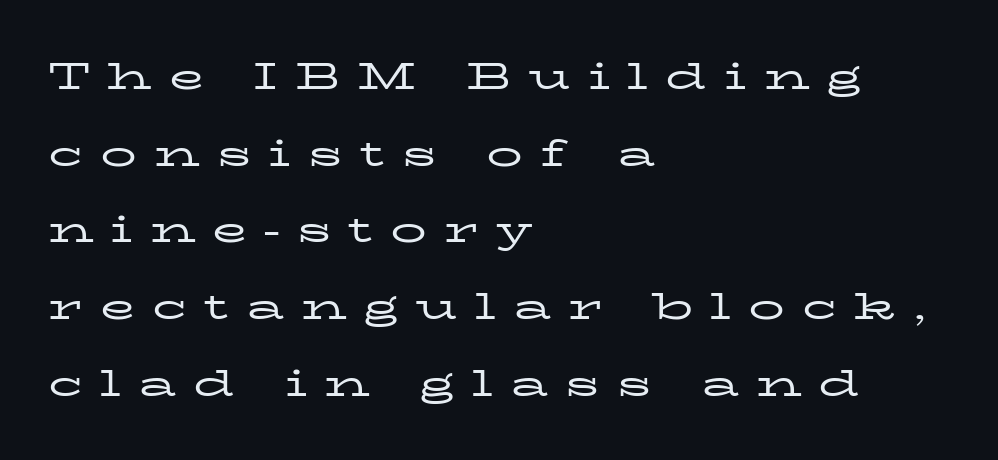
Which margin do the lines hug? The left one — the right edge is uneven. Unmarked baselines from the first word to the last. The letters stand straight up with perfectly vertical stems. The line texture is sparse and dotted thanks to wide tracking. Letterform terminals end in serifs throughout the passage. The rendering uses natural spacing where letterforms have individual widths.
